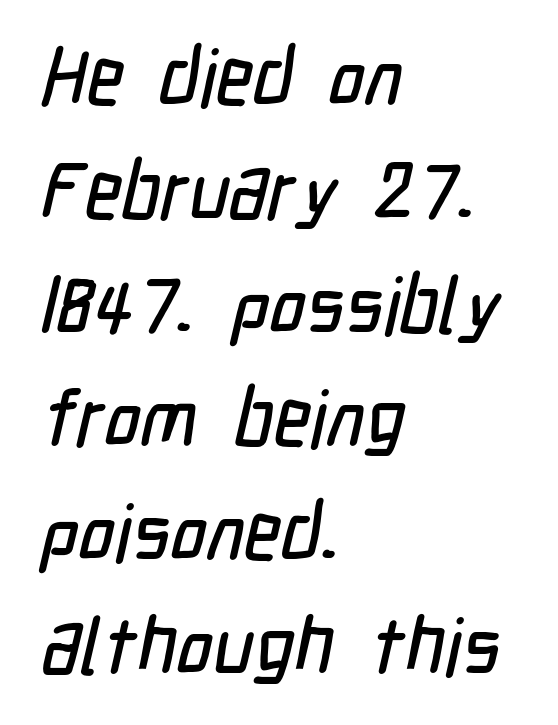
The image shows 79 px condensed sans-serif type; set left-aligned, normal line spacing (1.44x), normal letter spacing, not underlined; low stroke contrast and a medium x-height.
